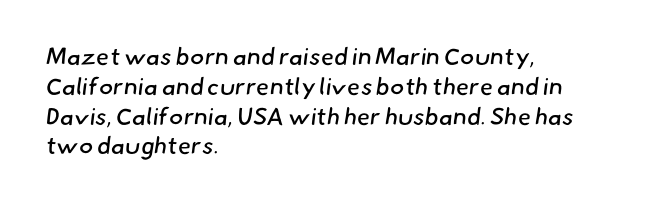
The image shows 24 px text type; set left-aligned, line spacing 1.24x, normal letter spacing, not underlined.
